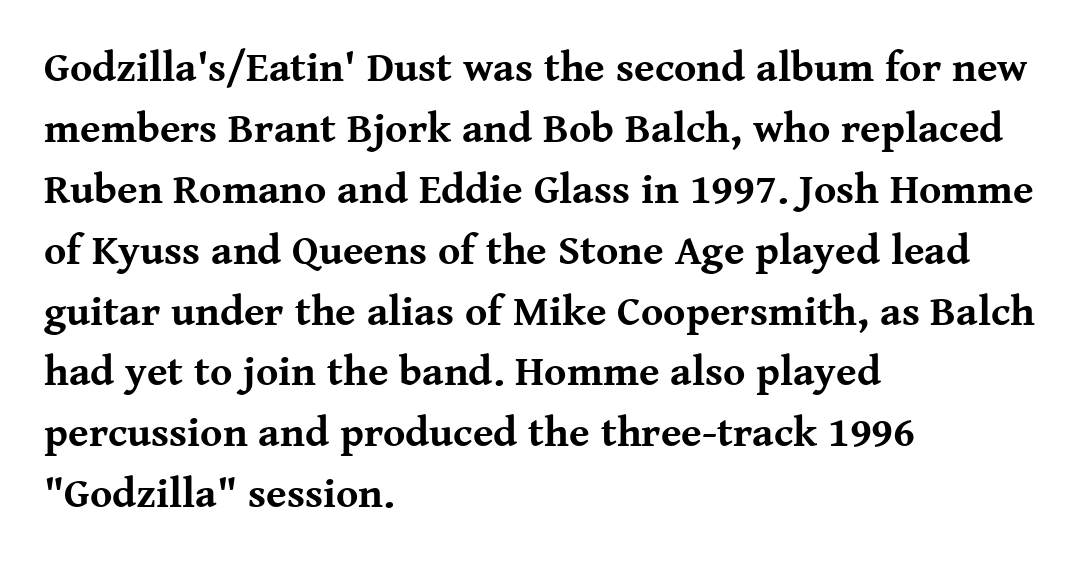
{"serif": "yes", "italic": "no", "bold": "yes", "weight": "bold", "width": "normal", "stroke_contrast": "medium", "x_height": "medium", "monospaced": "no", "underline": "no", "align": "left", "line_spacing": "normal", "line_spacing_ratio": 1.45, "letter_spacing": "normal", "letter_spacing_em": 0.0, "glyph_px": 42}
